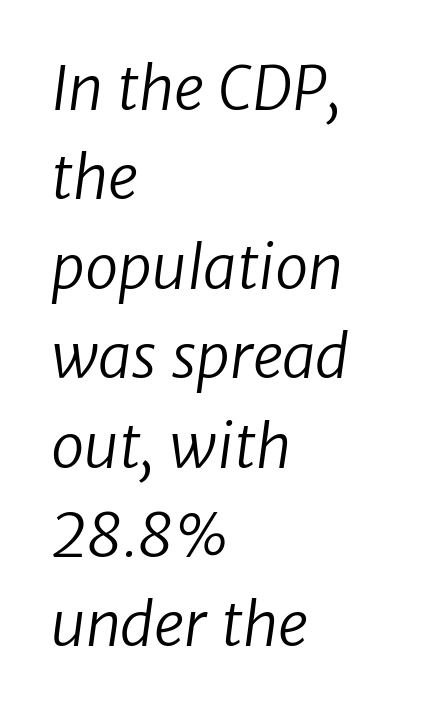
Q: Is the text bold? A: No.
Q: Is the typeface a serif or a sans-serif typeface? A: Sans-serif.
Q: Is the text underlined? A: No.
Q: How is the paragraph aligned? A: Left-aligned.
Q: Is the spacing between letters normal or unusually wide? A: Normal.
Q: Is the spacing between lines tight, normal or loose? A: Normal.
Q: Width (condensed, normal, or wide)? A: Normal.
Q: Stroke contrast? A: Low.
Q: x-height? A: Medium.
Q: Monospaced? A: No.
